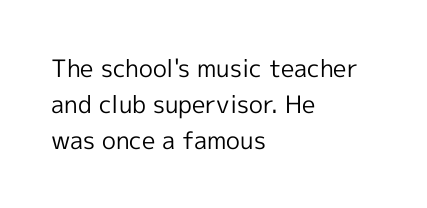
{"italic": "no", "bold": "no", "underline": "no", "align": "left", "line_spacing": "normal", "line_spacing_ratio": 1.49, "letter_spacing": "normal", "letter_spacing_em": 0.0, "glyph_px": 24}
